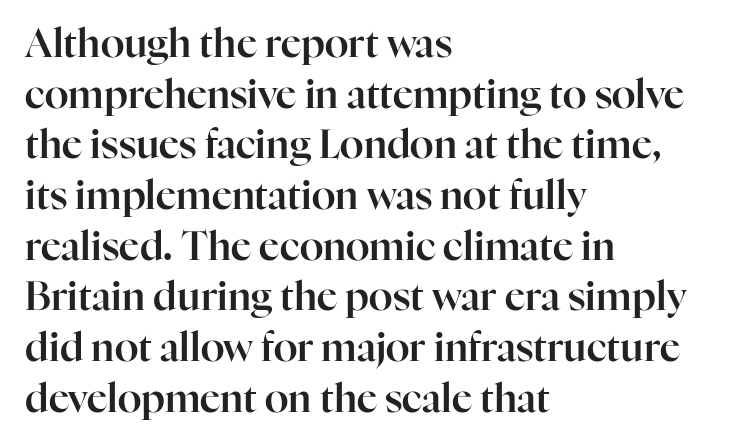
Q: Is the text italic (slanted)? A: No, it is upright.
Q: Is the typeface a serif or a sans-serif typeface? A: Serif.
Q: Is the text underlined? A: No.
Q: How is the paragraph aligned? A: Left-aligned.
Q: Is the spacing between letters normal or unusually wide? A: Normal.
Q: Is the spacing between lines tight, normal or loose? A: Normal.
Q: Width (condensed, normal, or wide)? A: Normal.
Q: Stroke contrast? A: High.
Q: x-height? A: Medium.
Q: Monospaced? A: No.
